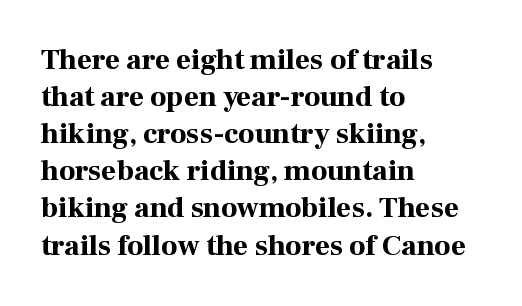
Q: Is the text bold? A: Yes.
Q: Is the text italic (slanted)? A: No, it is upright.
Q: Is the typeface a serif or a sans-serif typeface? A: Serif.
Q: Is the text underlined? A: No.
Q: How is the paragraph aligned? A: Left-aligned.
Q: Is the spacing between letters normal or unusually wide? A: Normal.
Q: Is the spacing between lines tight, normal or loose? A: Normal.
Q: Width (condensed, normal, or wide)? A: Normal.
Q: Stroke contrast? A: High.
Q: x-height? A: Medium.
Q: Monospaced? A: No.
